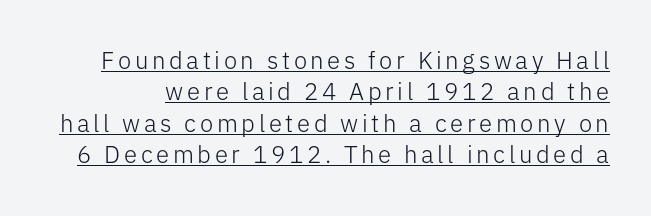
Notice how the stems are strictly vertical — no italics here. Evenly set lines give the paragraph a standard silhouette. The letters look calm and open, with moderate or lighter stems. The glyphs are accompanied by a horizontal stroke just below them.
